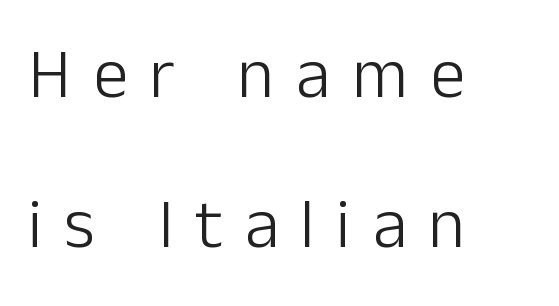
The image shows 70 px light sans-serif type, upright; set left-aligned, loose line spacing (2.15x), unusually wide letter spacing (+0.31 em), not underlined; low stroke contrast and a medium x-height.
